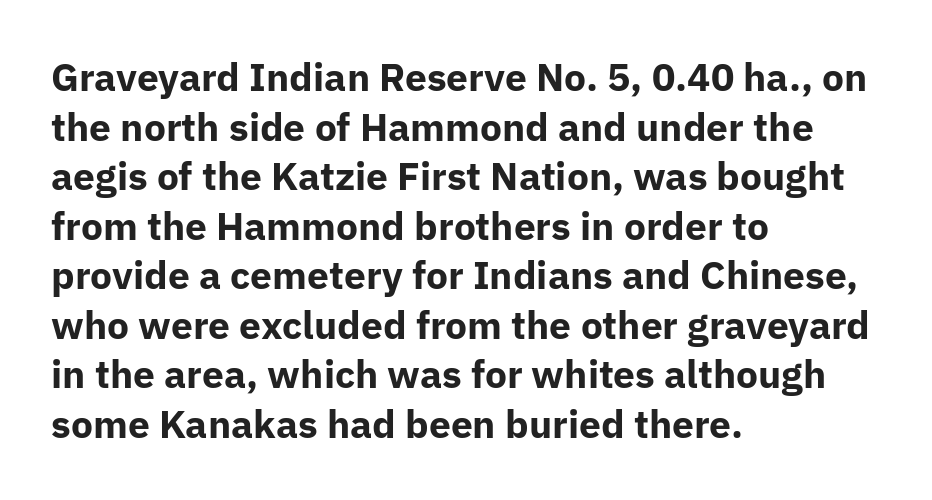
The image shows 39 px bold sans-serif type, upright; set left-aligned, normal line spacing (1.27x), normal letter spacing, not underlined; low stroke contrast and a medium x-height.
